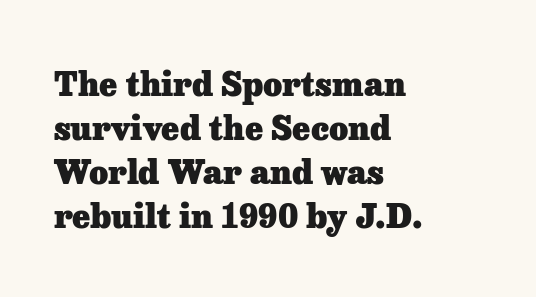
The image shows 33 px heavy serif type, upright; set left-aligned, normal line spacing (1.33x), normal letter spacing, not underlined; low stroke contrast and a medium x-height.
